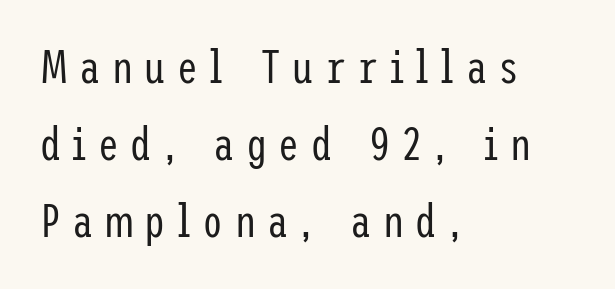
The image shows 47 px regular-weight, condensed sans-serif type, upright; set left-aligned, normal line spacing (1.64x), unusually wide letter spacing (+0.24 em), not underlined; low stroke contrast and a medium x-height.
